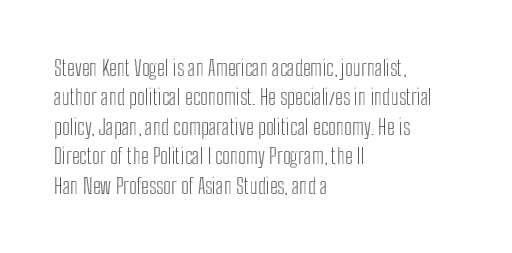
Reading down the block, your eye returns to a fixed left position each line. The type sits square on the baseline with zero lean. The space directly below the letters is spotless. Notice how descenders clear the ascenders below comfortably — that's standard leading. Each word holds together tightly as a unit, with standard inter-letter gaps.
